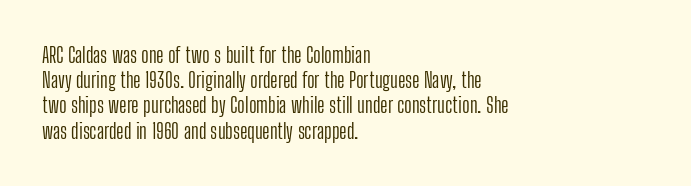
Q: Is the text bold? A: No.
Q: Is the text italic (slanted)? A: No, it is upright.
Q: Is the text underlined? A: No.
Q: How is the paragraph aligned? A: Left-aligned.
Q: Is the spacing between letters normal or unusually wide? A: Normal.
